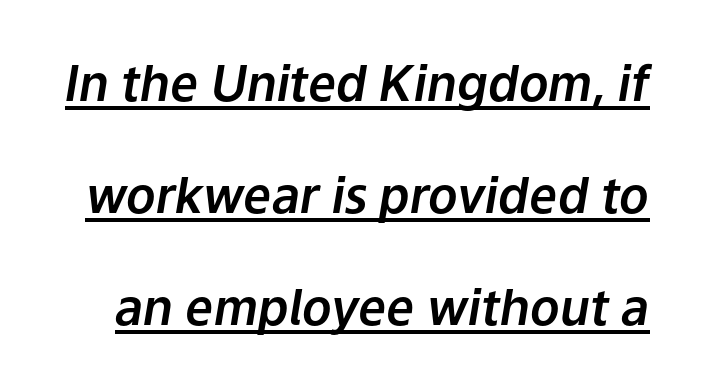
The image shows 49 px text type, italic (leaning right); set loose line spacing (2.29x), normal letter spacing, underlined; low stroke contrast and a medium x-height.
